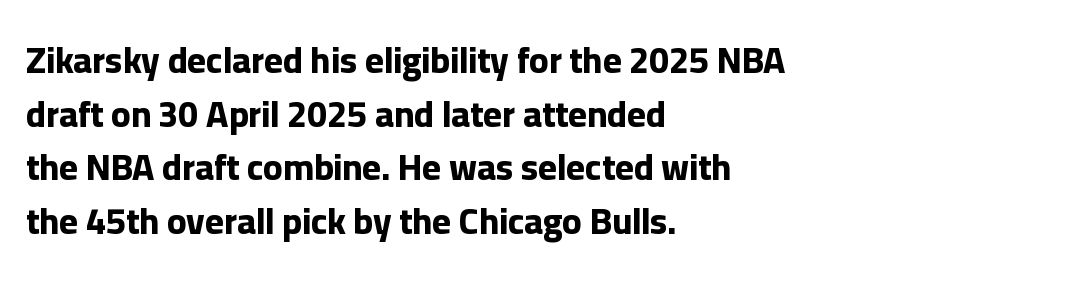
The image shows 36 px bold sans-serif type, upright; set left-aligned, normal line spacing (1.49x), normal letter spacing, not underlined; low stroke contrast and a medium x-height.
